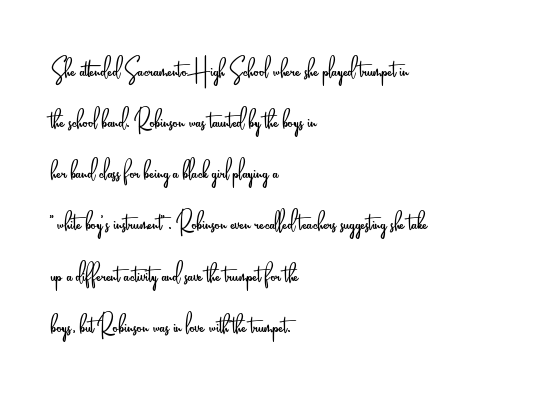
{"serif": "no", "bold": "no", "weight": "light", "width": "condensed", "stroke_contrast": "low", "x_height": "small", "monospaced": "no", "underline": "no", "align": "left", "line_spacing": "normal", "line_spacing_ratio": 1.55, "letter_spacing": "normal", "letter_spacing_em": 0.0, "glyph_px": 33}
